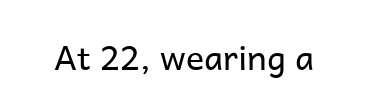
The rendering keeps characters at their native spacing. Serif or sans? Sans — the stroke terminals are bare. Heaviness? Minimal to ordinary, like unemphasized prose. This sample uses an upright cut, with every glyph sitting square on the baseline. Proportional: the letters do not fall into vertical columns. Glance below the letters and you will spot only blank space.
